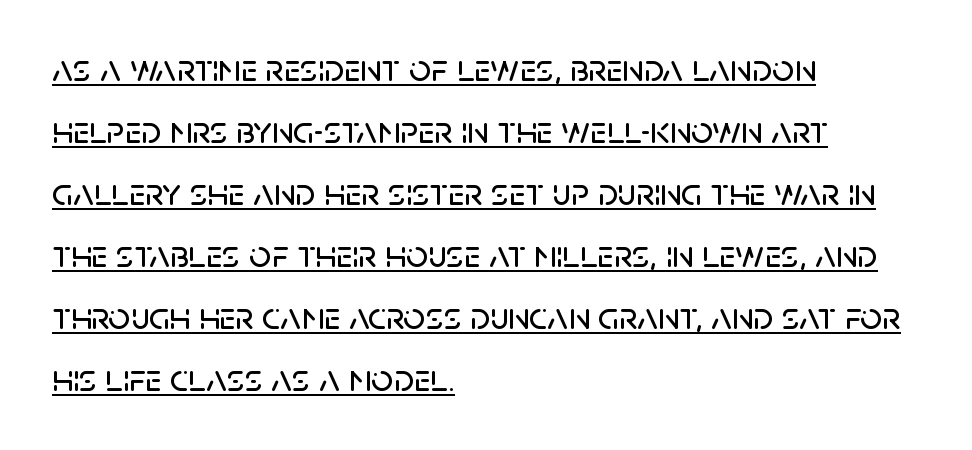
{"serif": "no", "italic": "no", "width": "normal", "stroke_contrast": "low", "x_height": "large", "monospaced": "no", "underline": "yes", "align": "left", "line_spacing": "normal", "line_spacing_ratio": 1.59, "letter_spacing": "normal", "letter_spacing_em": 0.0, "glyph_px": 39}
